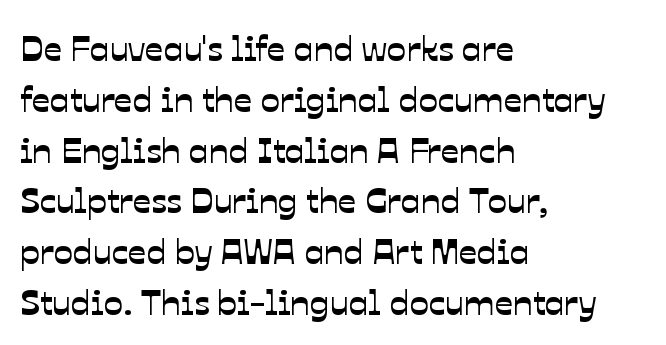
The image shows 36 px sans-serif type; set left-aligned, normal line spacing (1.41x), normal letter spacing, not underlined; low stroke contrast and a medium x-height.
